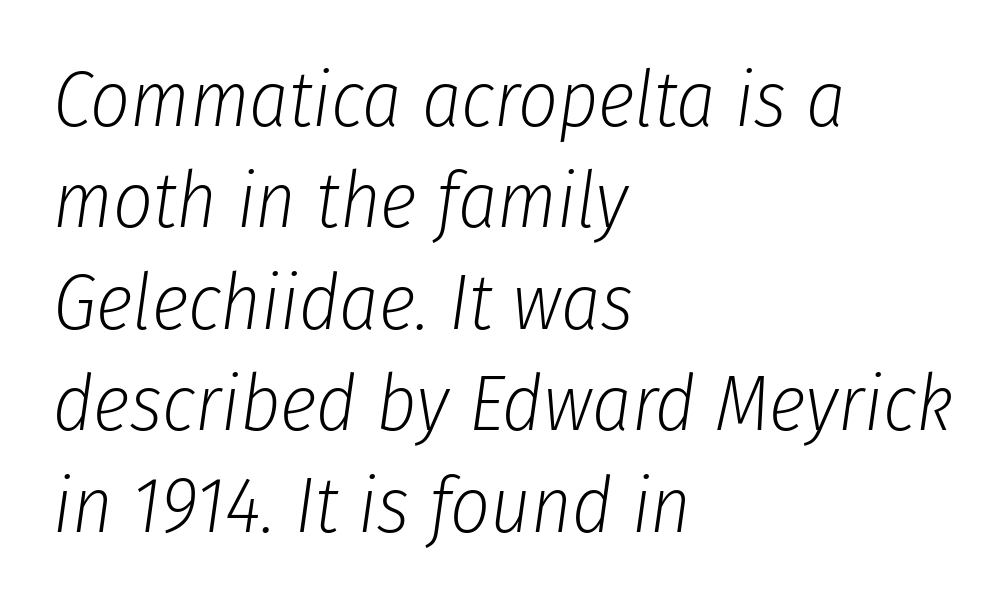
Q: Is the text bold? A: No.
Q: Is the text italic (slanted)? A: Yes, it leans right by about 8 degrees.
Q: Is the text underlined? A: No.
Q: How is the paragraph aligned? A: Left-aligned.
Q: Is the spacing between letters normal or unusually wide? A: Normal.
Q: Is the spacing between lines tight, normal or loose? A: Normal.
Q: Width (condensed, normal, or wide)? A: Condensed.
Q: Stroke contrast? A: Low.
Q: x-height? A: Medium.
Q: Monospaced? A: No.
